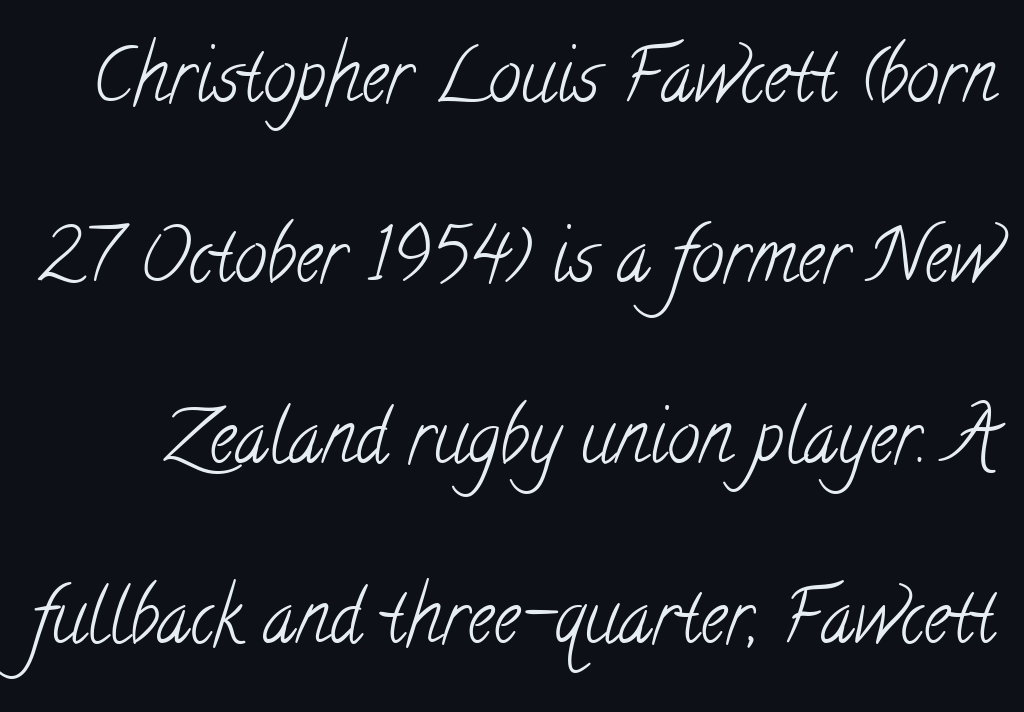
The image shows 73 px light, condensed serif type; set loose line spacing (2.47x), normal letter spacing, not underlined; low stroke contrast and a small x-height.
